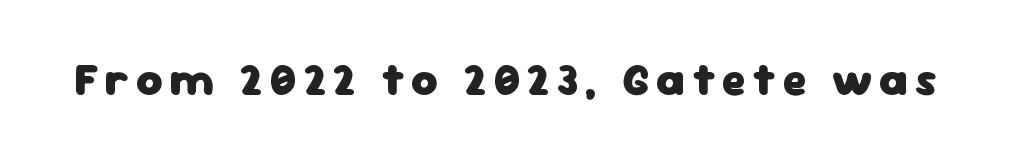
Unlike italic type, these characters show no tilt at all. Underline: absent. Weight check: bold — yes, fully. These lines are rendered in a variable-pitch font.
